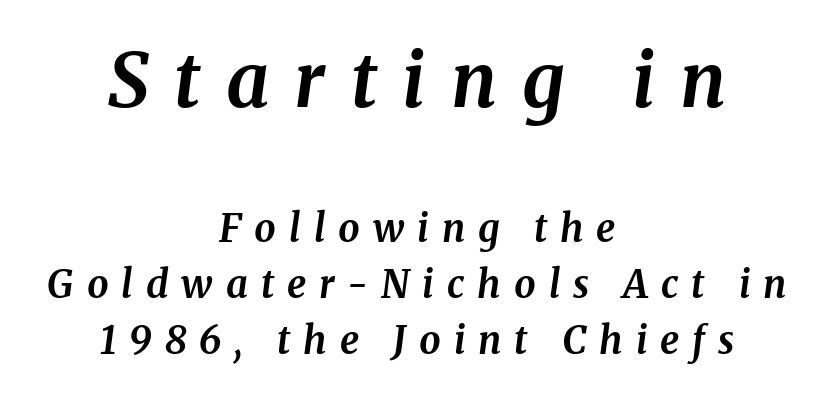
Scale decreases going downward across the two blocks. Words appear elongated and porous because spacing is wide. Words float on clear page, feet unadorned. Successive baselines arrive at the customary interval. Slanted lettering throughout. Typesetter's note: full bold, strokes at maximum text heaviness.
